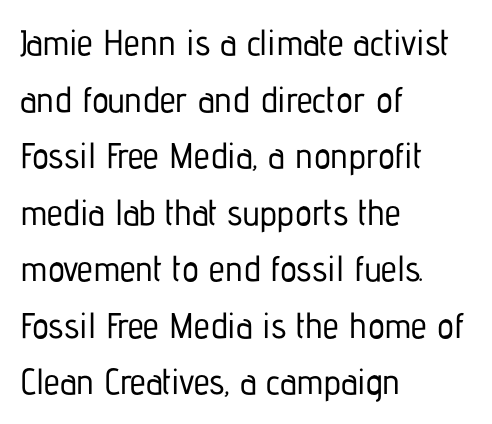
A typesetter would label this face a sans. The letters sit at their default tracking, neither squeezed nor spread. Character widths vary here, with narrow letters taking less room than wide ones. The space beneath each line is pristine and unruled. This rendering uses left alignment, leaving the right contour irregular. Normally led — the rows are evenly, conventionally spaced.
